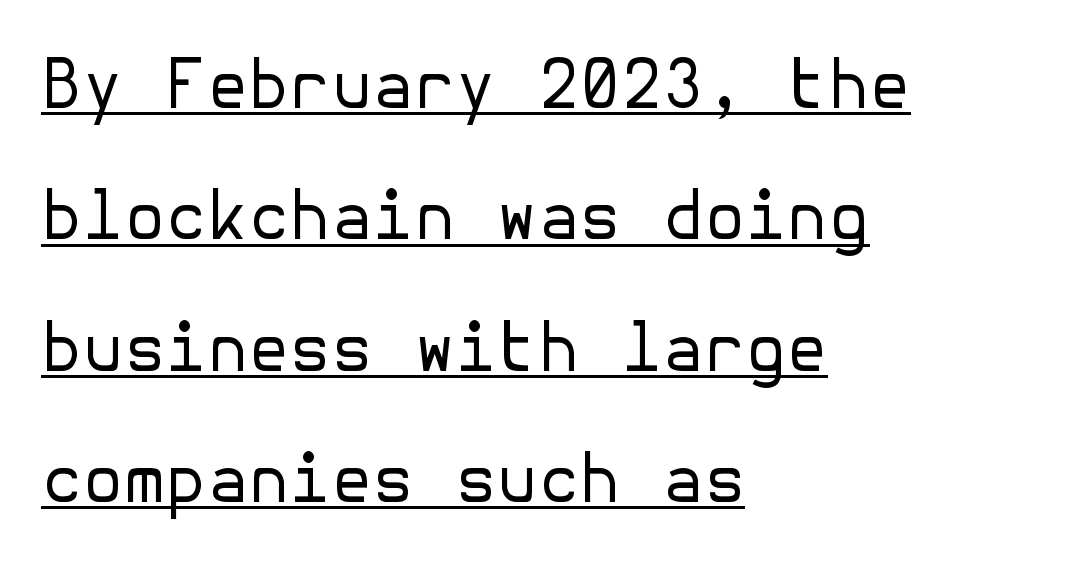
{"serif": "no", "italic": "no", "bold": "no", "weight": "regular", "width": "normal", "stroke_contrast": "low", "x_height": "medium", "underline": "yes", "align": "left", "line_spacing": "loose", "line_spacing_ratio": 1.96, "letter_spacing": "normal", "letter_spacing_em": 0.0, "glyph_px": 67}
